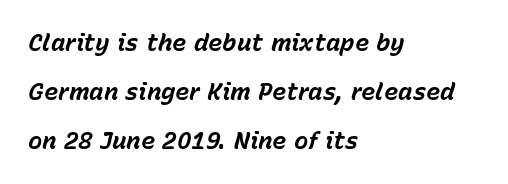
Q: Is the text bold? A: Yes.
Q: Is the text italic (slanted)? A: Yes, it leans right by about 15 degrees.
Q: Is the text underlined? A: No.
Q: How is the paragraph aligned? A: Left-aligned.
Q: Is the spacing between letters normal or unusually wide? A: Normal.
Q: Is the spacing between lines tight, normal or loose? A: Loose.
